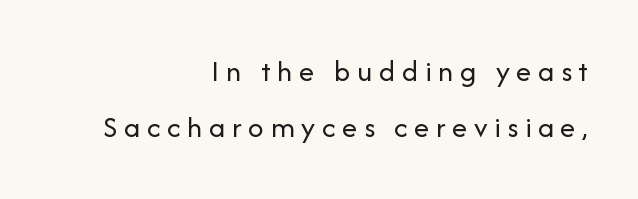
Notice how the passage keeps a crisp vertical edge on the right only. The passage shown is typed in a proportional face where columns would drift. Display-style spreading of the glyphs; the letterfit is very open. Each row of text sits above clean, open space. The typeface chosen for these lines omits serifs.
